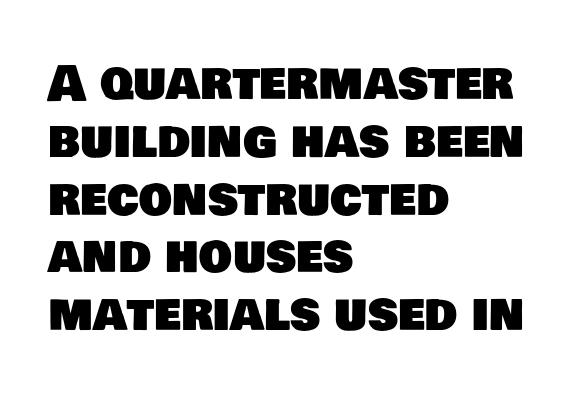
{"serif": "no", "width": "normal", "stroke_contrast": "low", "x_height": "large", "monospaced": "no", "underline": "no", "align": "left", "line_spacing_ratio": 1.23, "letter_spacing": "normal", "letter_spacing_em": 0.0, "glyph_px": 47}
